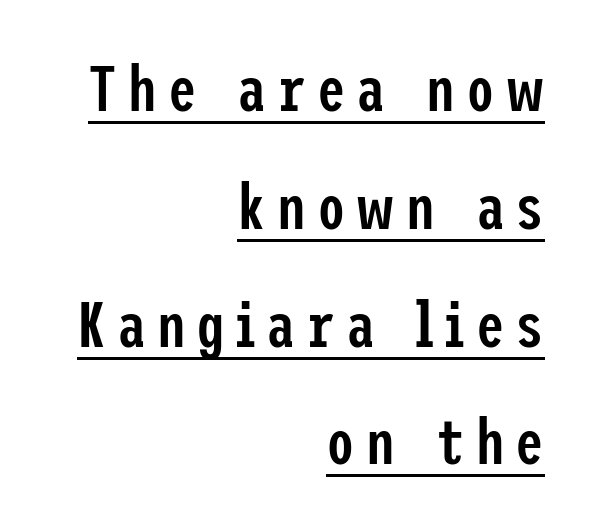
The image shows 64 px semibold, condensed sans-serif type, upright; set right-aligned, line spacing 1.84x, underlined; low stroke contrast and a medium x-height.
